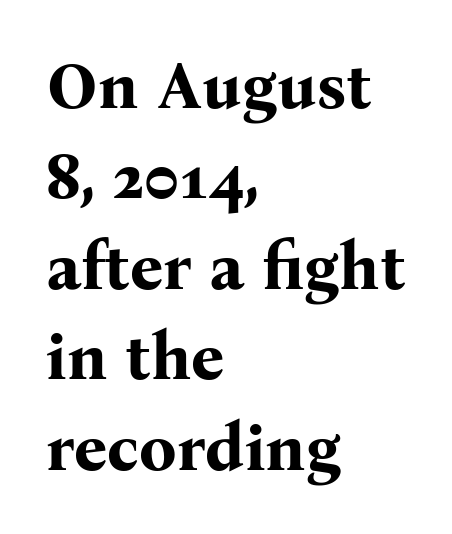
{"serif": "yes", "italic": "no", "bold": "yes", "weight": "bold", "width": "normal", "stroke_contrast": "medium", "x_height": "medium", "monospaced": "no", "underline": "no", "align": "left", "line_spacing": "normal", "line_spacing_ratio": 1.37, "letter_spacing": "normal", "letter_spacing_em": 0.0, "glyph_px": 66}
